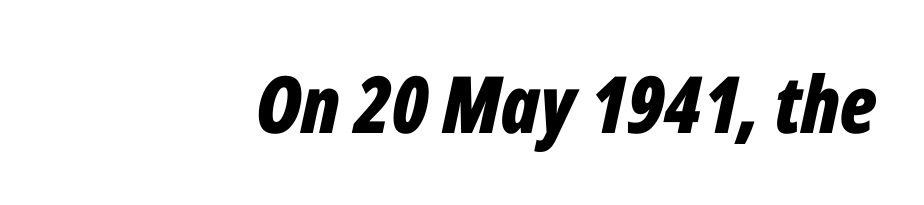
{"italic": "yes", "lean": "right", "slant_degrees": 12, "bold": "yes", "weight": "bold", "width": "condensed", "stroke_contrast": "low", "x_height": "medium", "monospaced": "no", "underline": "no", "align": "right", "letter_spacing": "normal", "letter_spacing_em": 0.0, "glyph_px": 79}
